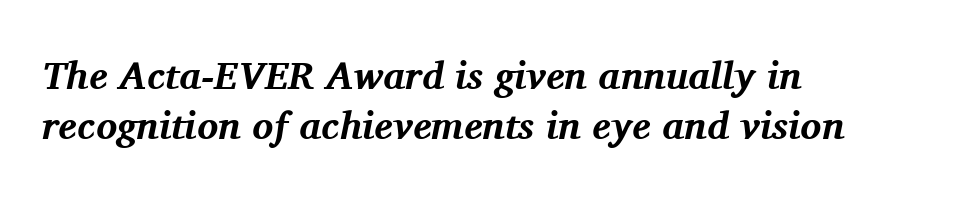
{"serif": "yes", "italic": "yes", "lean": "right", "slant_degrees": 11, "bold": "yes", "weight": "bold", "width": "normal", "stroke_contrast": "medium", "x_height": "medium", "monospaced": "no", "underline": "no", "align": "left", "line_spacing": "normal", "line_spacing_ratio": 1.29, "letter_spacing": "normal", "letter_spacing_em": 0.0, "glyph_px": 39}
